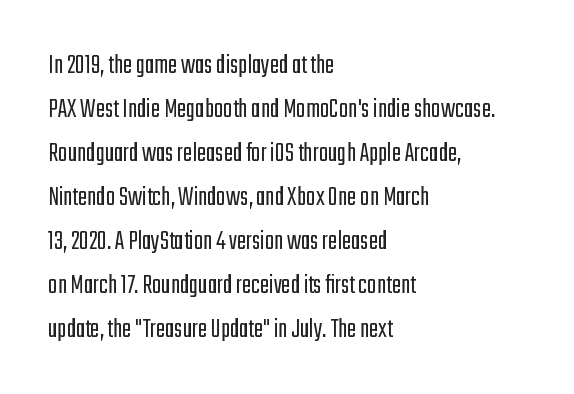
Honestly, the letter spacing is just normal — you wouldn't notice it. The specimen reads as upright at a glance. The leading is moderate, giving the passage an even texture. Varying glyph widths throughout — classic text-font behaviour. One-word summary of the alignment: left.
